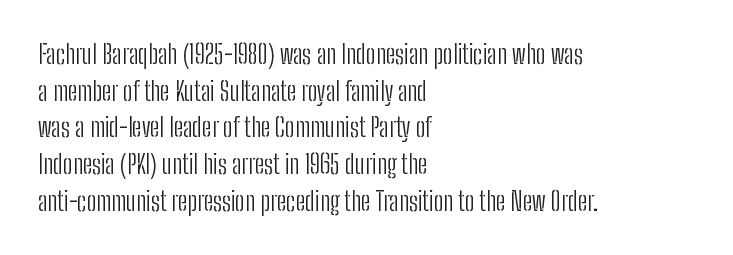
Q: Is the text bold? A: No.
Q: Is the text italic (slanted)? A: No, it is upright.
Q: Is the text underlined? A: No.
Q: How is the paragraph aligned? A: Left-aligned.
Q: Is the spacing between letters normal or unusually wide? A: Normal.
Q: Is the spacing between lines tight, normal or loose? A: Normal.
